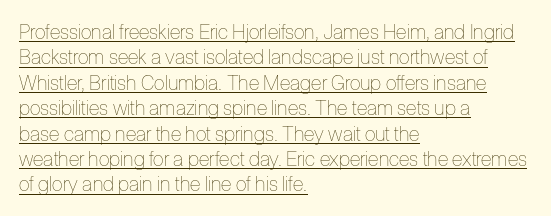
{"italic": "no", "bold": "no", "underline": "yes", "align": "left", "line_spacing": "normal", "line_spacing_ratio": 1.27, "letter_spacing": "normal", "letter_spacing_em": 0.0, "glyph_px": 20}
